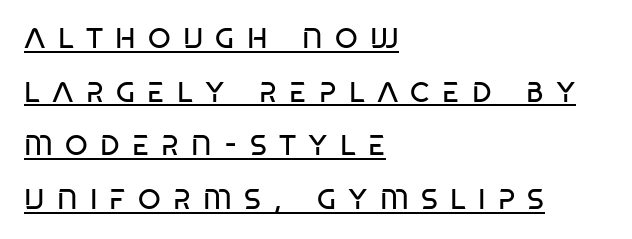
The image shows 29 px regular-weight, condensed sans-serif type; set left-aligned, line spacing 1.85x, unusually wide letter spacing (+0.42 em), underlined; low stroke contrast and a large x-height.
